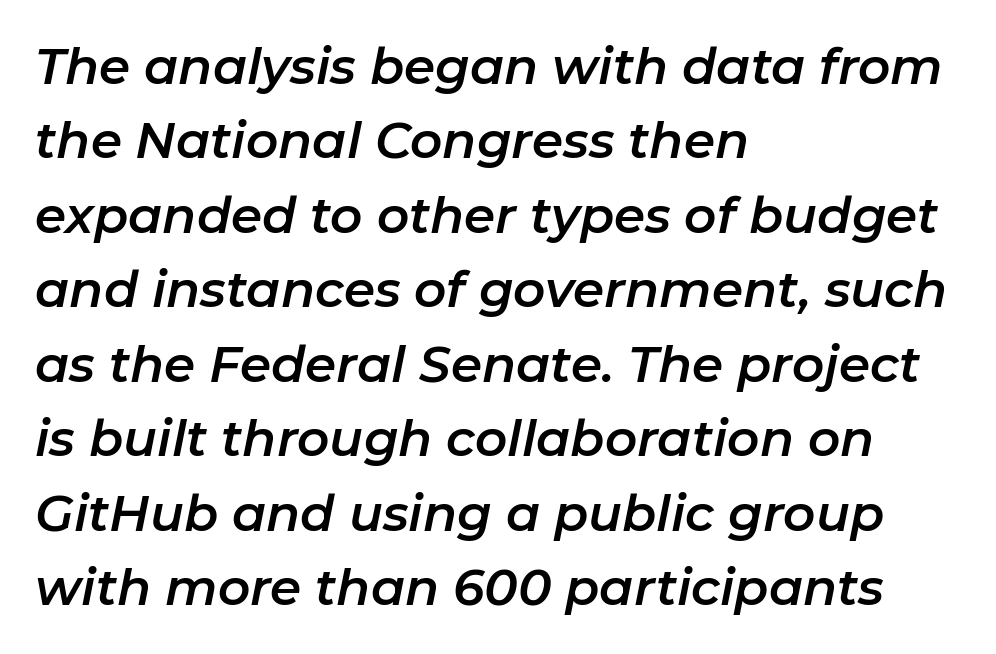
{"italic": "yes", "lean": "right", "slant_degrees": 11, "width": "normal", "stroke_contrast": "low", "x_height": "medium", "monospaced": "no", "underline": "no", "align": "left", "line_spacing": "normal", "line_spacing_ratio": 1.49, "letter_spacing": "normal", "letter_spacing_em": 0.0, "glyph_px": 50}
